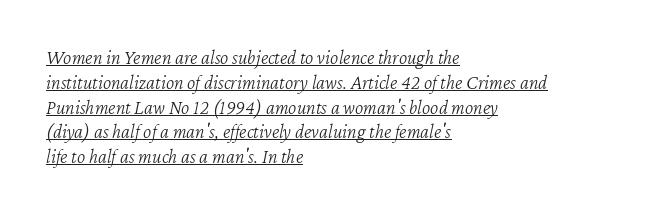
The image shows 20 px text type, italic (leaning right); set left-aligned, line spacing 1.24x, normal letter spacing, underlined.
